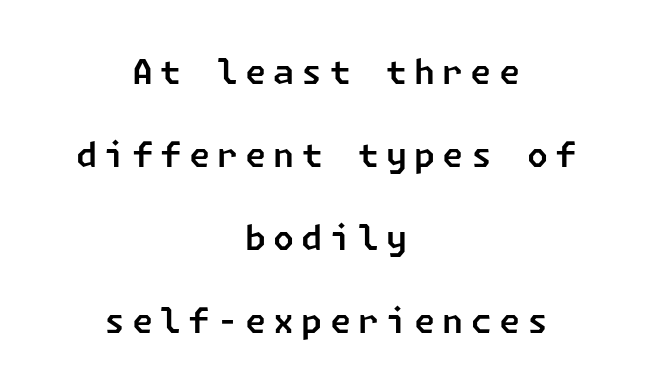
{"serif": "no", "width": "normal", "stroke_contrast": "low", "x_height": "medium", "underline": "no", "align": "center", "line_spacing": "loose", "line_spacing_ratio": 2.44, "letter_spacing": "wide", "letter_spacing_em": 0.21, "glyph_px": 34}
